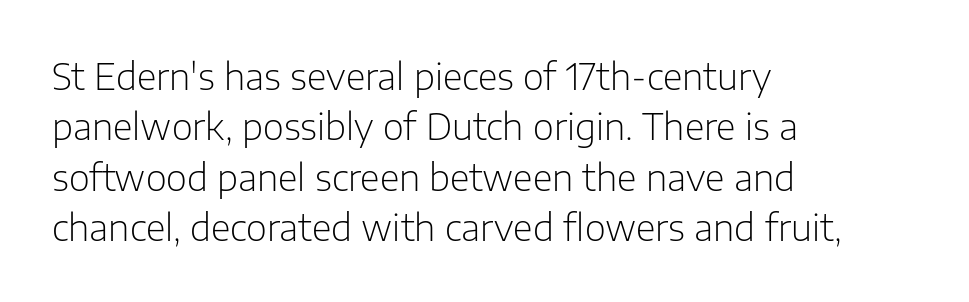
Q: Is the text bold? A: No.
Q: Is the text italic (slanted)? A: No, it is upright.
Q: Is the typeface a serif or a sans-serif typeface? A: Sans-serif.
Q: Is the text underlined? A: No.
Q: How is the paragraph aligned? A: Left-aligned.
Q: Is the spacing between letters normal or unusually wide? A: Normal.
Q: Is the spacing between lines tight, normal or loose? A: Normal.
Q: Width (condensed, normal, or wide)? A: Normal.
Q: Stroke contrast? A: Low.
Q: x-height? A: Medium.
Q: Monospaced? A: No.
